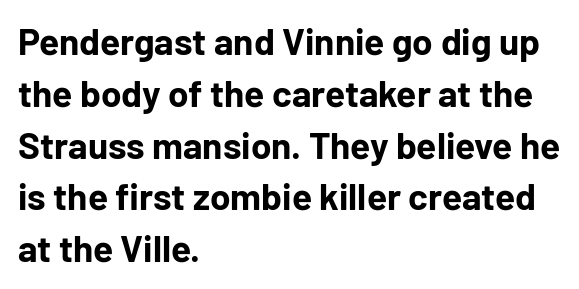
The image shows 37 px bold sans-serif type, upright; set left-aligned, normal line spacing (1.4x), normal letter spacing, not underlined; low stroke contrast and a medium x-height.
